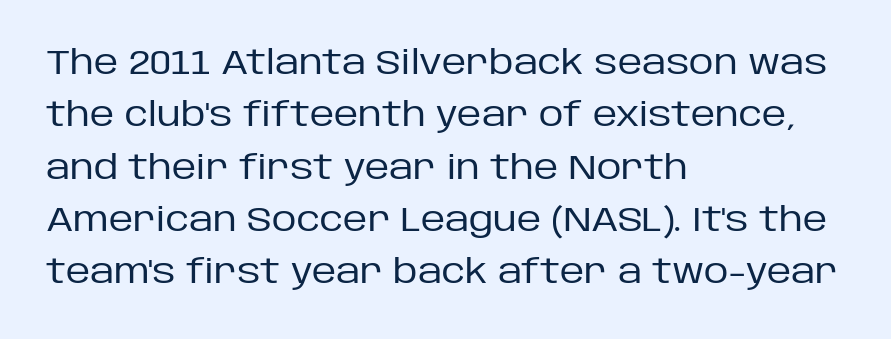
Regarding leading, the lines here are spaced in the standard way. No letter is thick-stroked: the sample isn't bold. Note the varied advance widths — an 'i' is clearly narrower than an 'm'. Tall strokes in this sample are plumb rather than angled. Letterform terminals end flat and unadorned throughout the passage. No word sits above an underline.
